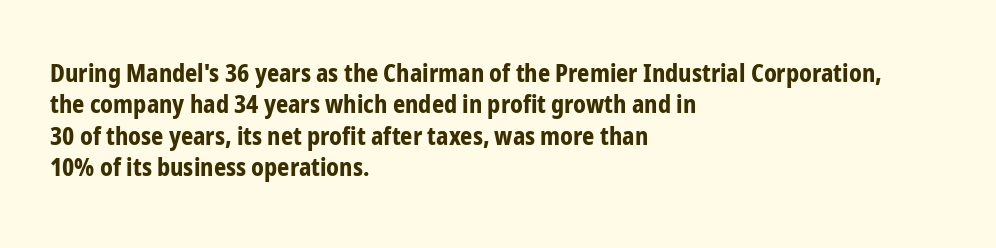
The image shows 24 px bold type, upright; set left-aligned, normal line spacing (1.31x), normal letter spacing, not underlined.
